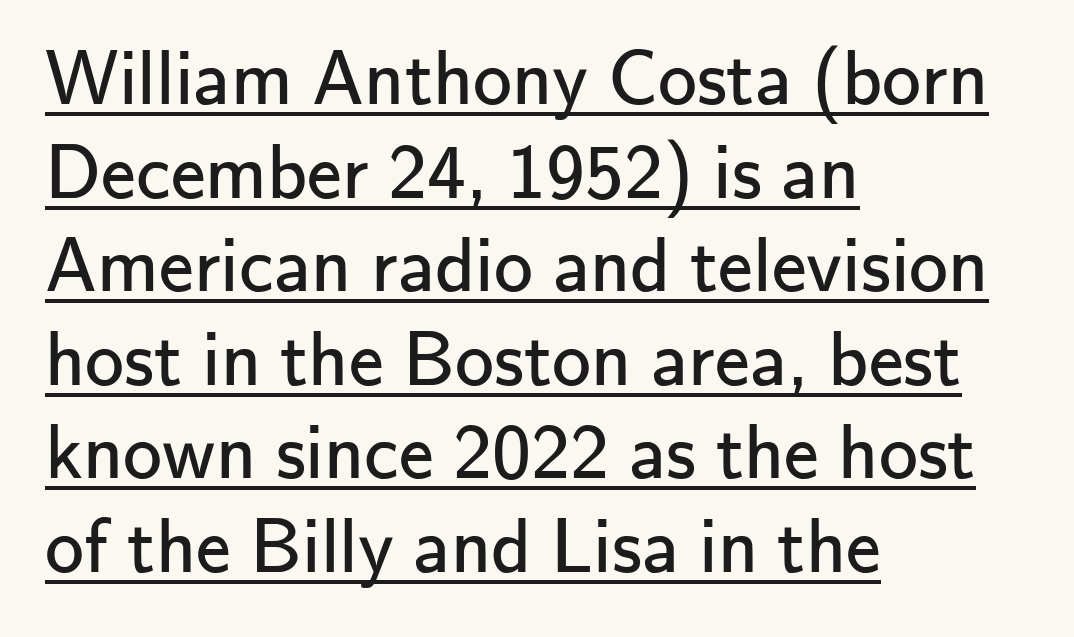
The image shows 78 px regular-weight sans-serif type, upright; set left-aligned, line spacing 1.2x, normal letter spacing, underlined; low stroke contrast and a small x-height.
